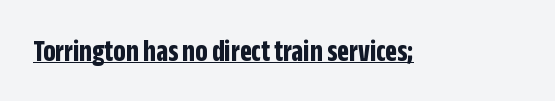
Every word sits above its own underline. Font category for this specimen: sans-serif. The rendering uses natural spacing where letterforms have individual widths. Does the lettering tilt? It doesn't — this is upright. Standard letterfit; no display-style spreading of the glyphs. The strokes are fattened all the way to bold.
